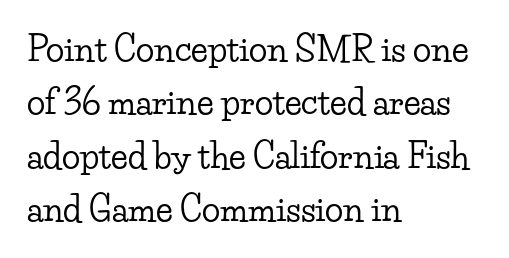
Tracking value appears to be zero — textbook default spacing. Observe the serifs anchoring each vertical stroke in this sample. Spacing verdict: proportional, widths tailored to each character. The type sits square on the baseline with zero lean.
